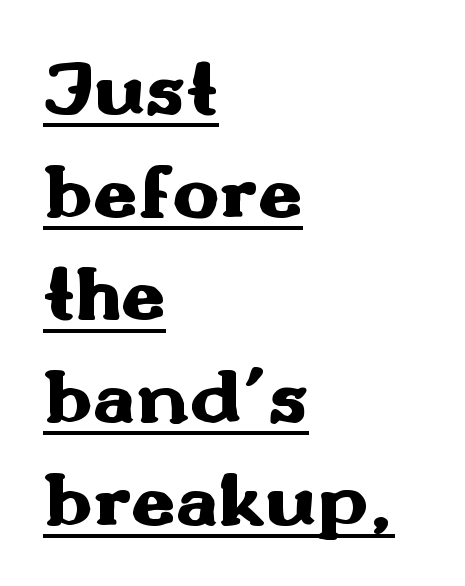
Underlining? Definitely there. Characters follow at the spacing the type designer built in. The face used here is proportionally spaced, like ordinary book or web type. These lines stack with their left ends in a neat column.
